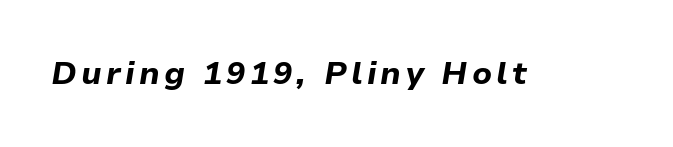
{"italic": "yes", "lean": "right", "slant_degrees": 9, "bold": "yes", "weight": "bold", "width": "normal", "stroke_contrast": "low", "x_height": "medium", "monospaced": "no", "underline": "no", "glyph_px": 32}
